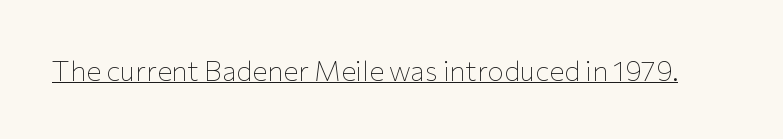
Proportional: the letters do not fall into vertical columns. Beneath each row of characters lies a ruled line. Nope, no serifs anywhere on these letters. This reads as an unemphasized weight, regular at the heaviest.
